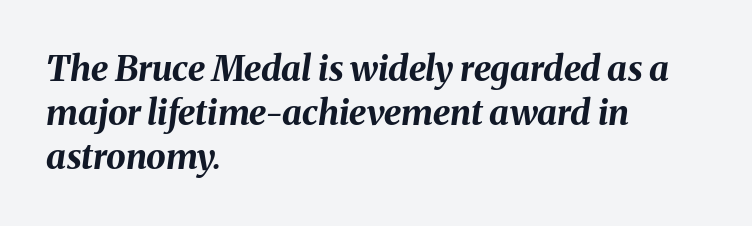
Think of a printed novel: that variable character pitch is what you see here. Type without underlining. Posture: slanted. Between one letter and the next there's only the usual sliver of space. Does the copy run flush right? No — it runs flush left.
